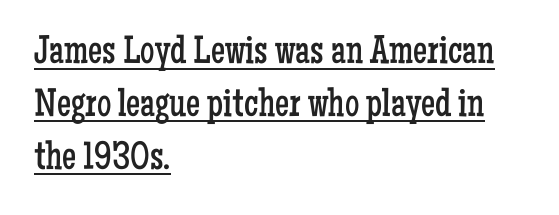
The lettering holds an erect, upright posture throughout. The lines in this sample share a left origin and differ only in where they stop. Tracking value appears to be zero — textbook default spacing. The passage shown is not bold in any degree.
